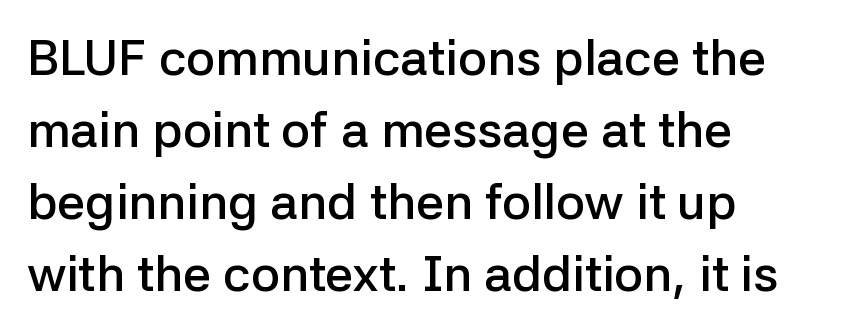
Emphasis by weight is partial: semibold. The font's upright variant was chosen for this text. The gap between lines stays unmarked. Typographically, this falls in the sans-serif category.
